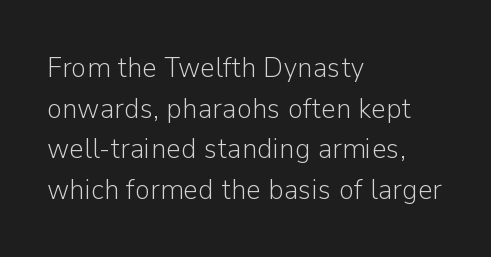
The image shows 29 px light sans-serif type, upright; set left-aligned, normal line spacing (1.4x), normal letter spacing, not underlined; low stroke contrast and a medium x-height.
